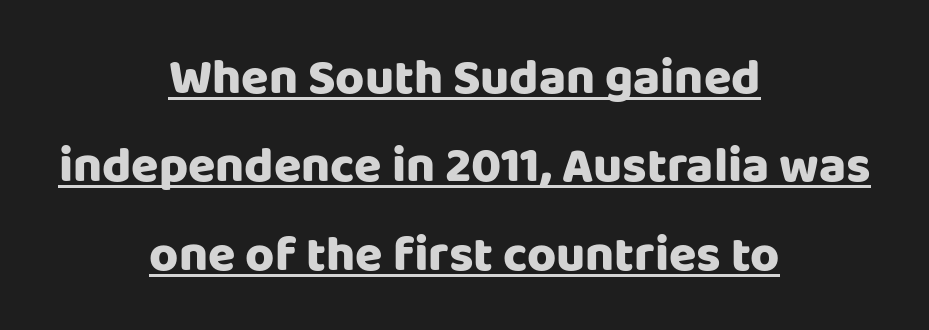
The image shows 50 px heavy sans-serif type, upright; set centered, line spacing 1.77x, normal letter spacing, underlined; low stroke contrast and a large x-height.
